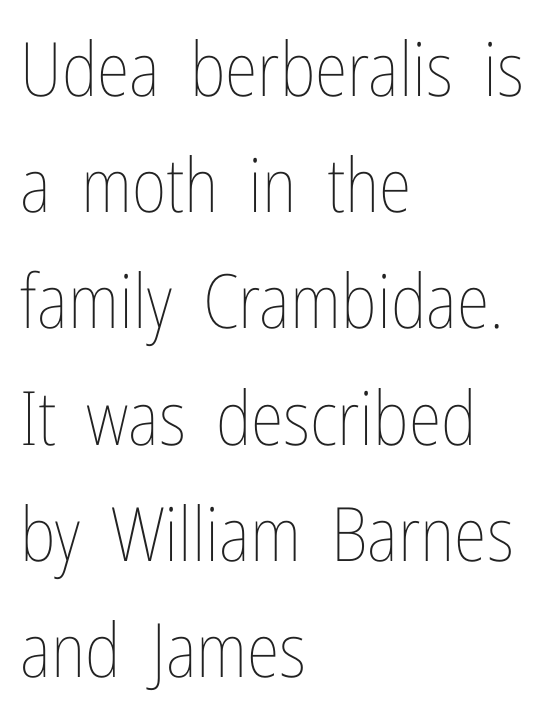
{"italic": "no", "bold": "no", "weight": "thin", "width": "condensed", "stroke_contrast": "low", "x_height": "medium", "monospaced": "no", "underline": "no", "align": "left", "line_spacing": "normal", "line_spacing_ratio": 1.55, "letter_spacing": "normal", "letter_spacing_em": 0.0, "glyph_px": 75}
